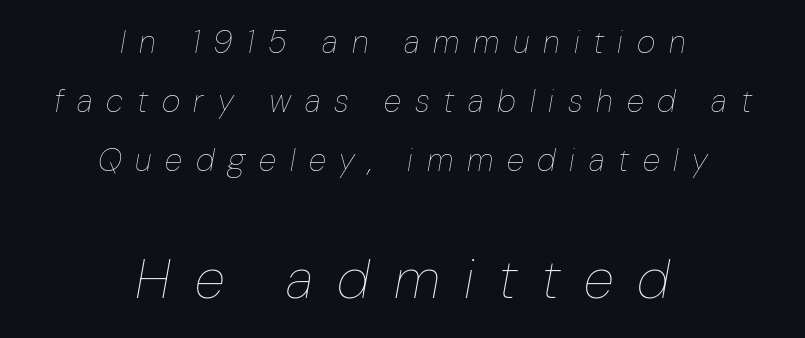
A centered setting, common on invitations and titles, is used for this passage. Bold? No — there's no thickening of the strokes. If you drew a line through each stem, it would be angled. Descenders are the only things crossing below the line. Compared with typical body copy, the letter spacing here is much looser. The face used here appears at its bigger size in the lower chunk.
